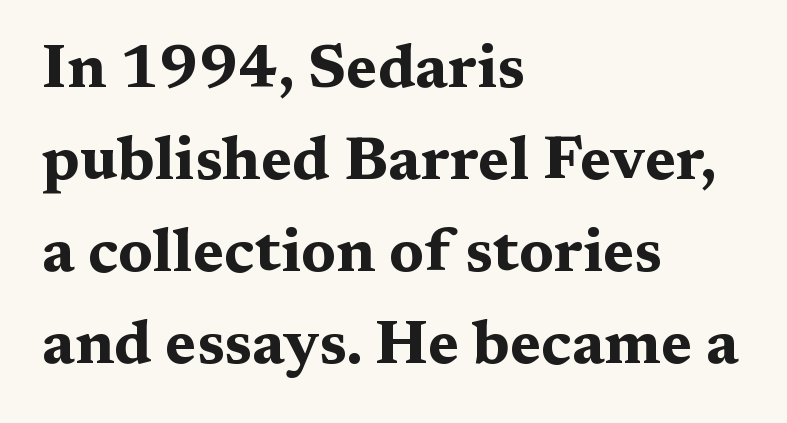
The image shows 61 px bold, wide serif type, upright; set left-aligned, normal line spacing (1.51x), normal letter spacing, not underlined; medium stroke contrast and a medium x-height.
